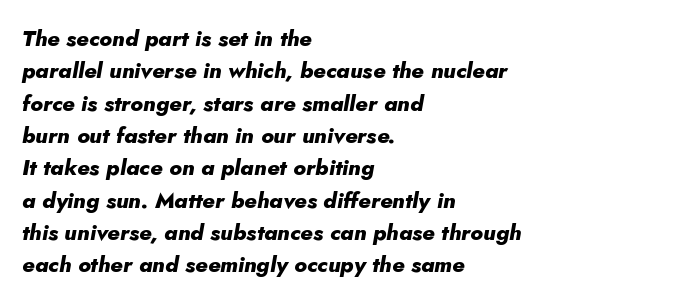
Successive baselines arrive at the customary interval. Between one letter and the next there's only the usual sliver of space. Unmarked baselines from the first word to the last. The lettering tilts uniformly, giving the passage an italic look. The compositor pushed each line to the left boundary. This is heavy type, rendered in bold.
